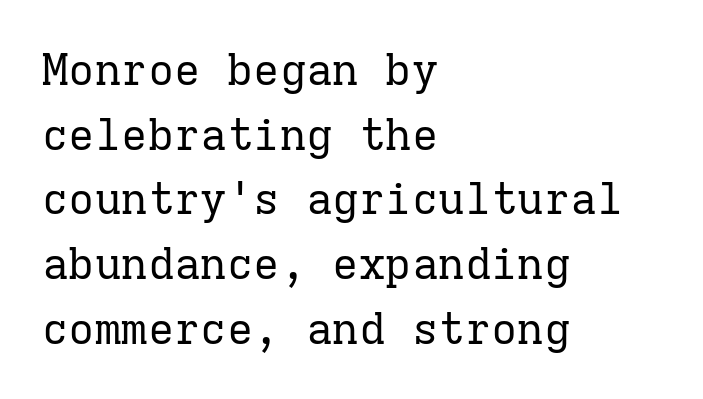
No extra tracking has been applied to these lines. Summary of vertical rhythm: regular, with standard interline spacing. The designer went with a serif here, giving each stem small feet. Heft: none added — not bold.
